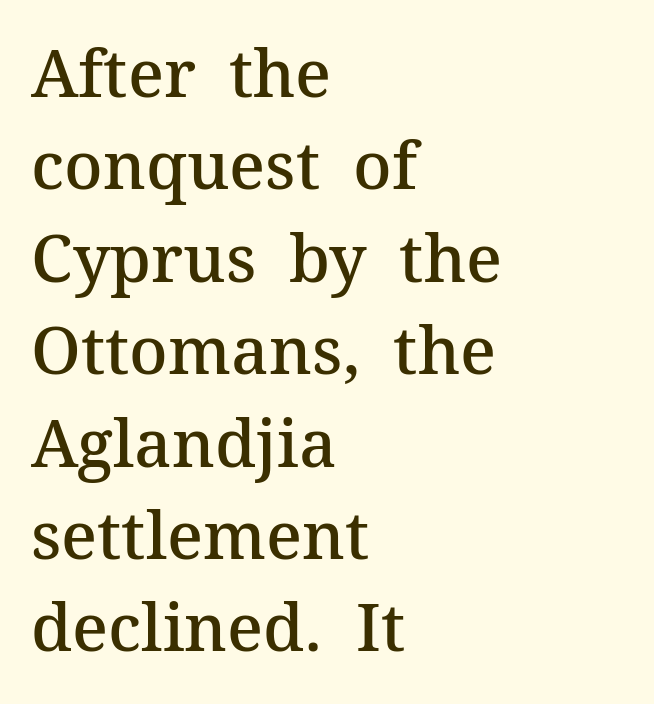
{"serif": "yes", "italic": "no", "bold": "semi", "weight": "semibold", "width": "normal", "stroke_contrast": "medium", "x_height": "medium", "monospaced": "no", "underline": "no", "align": "left", "line_spacing": "normal", "line_spacing_ratio": 1.4, "letter_spacing": "normal", "letter_spacing_em": 0.0, "glyph_px": 66}
